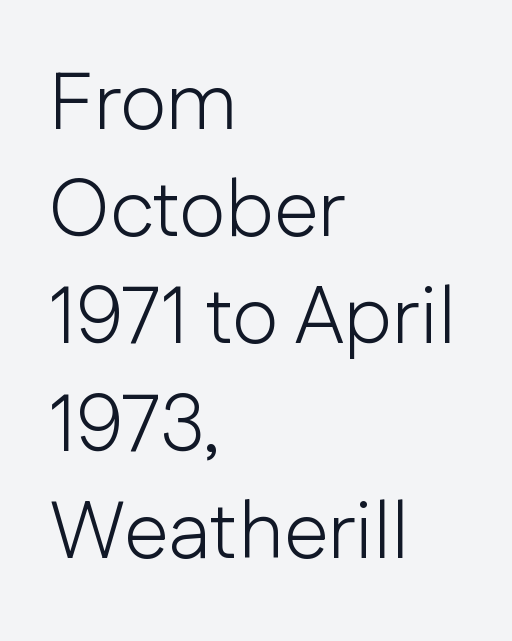
Each stroke keeps to a modest, everyday thickness or less. The paragraph shown leans on its left margin. Observe the ordinary spacing: letters are neighbours, not strangers. The passage shown stacks its lines at a standard gap. A typesetter would call this proportional, since set widths differ per character.
